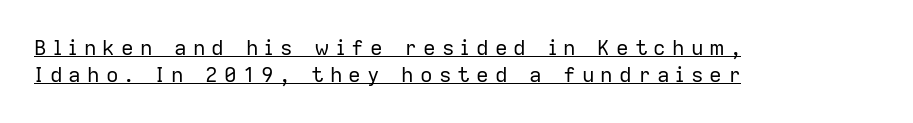
The image shows 21 px text type, upright; set left-aligned, normal line spacing (1.3x), unusually wide letter spacing (+0.29 em), underlined.
